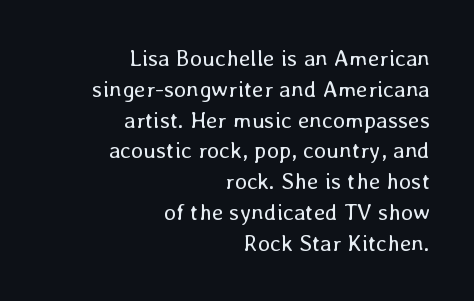
The image shows 23 px text type, upright; set right-aligned, normal line spacing (1.34x), normal letter spacing, not underlined.
